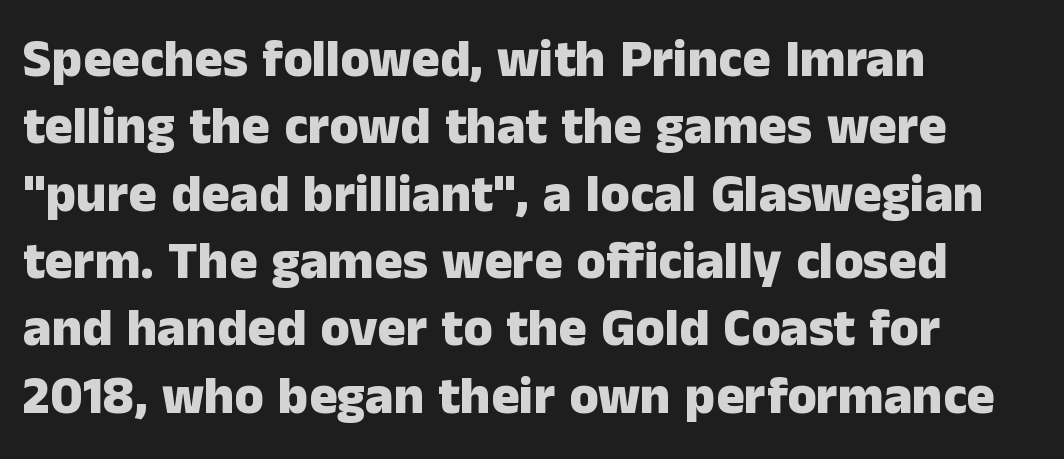
The image shows 53 px heavy sans-serif type, upright; set left-aligned, normal line spacing (1.27x), normal letter spacing, not underlined; low stroke contrast and a medium x-height.
